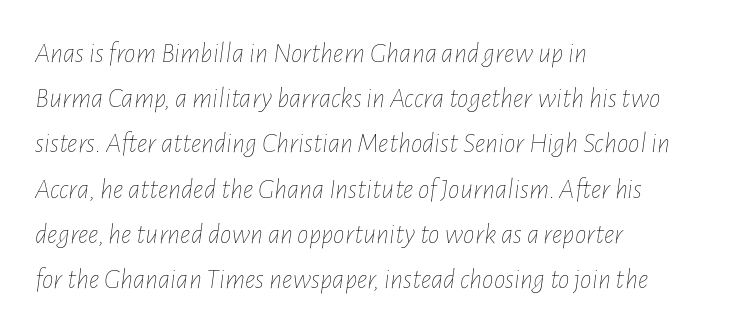
The image shows 29 px thin, condensed type, italic (leaning right); set left-aligned, normal line spacing (1.56x), normal letter spacing, not underlined; low stroke contrast and a medium x-height.
